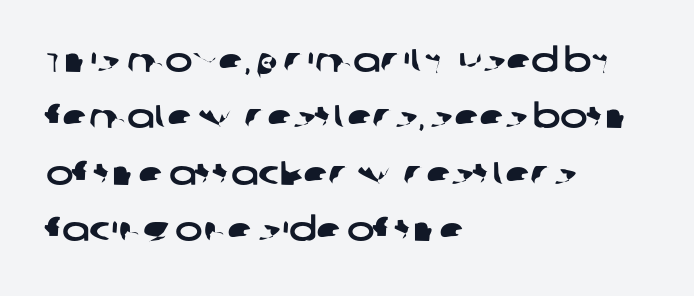
{"serif": "no", "width": "wide", "stroke_contrast": "low", "x_height": "large", "monospaced": "no", "underline": "no", "align": "left", "line_spacing_ratio": 1.71, "letter_spacing": "normal", "letter_spacing_em": 0.0, "glyph_px": 33}
